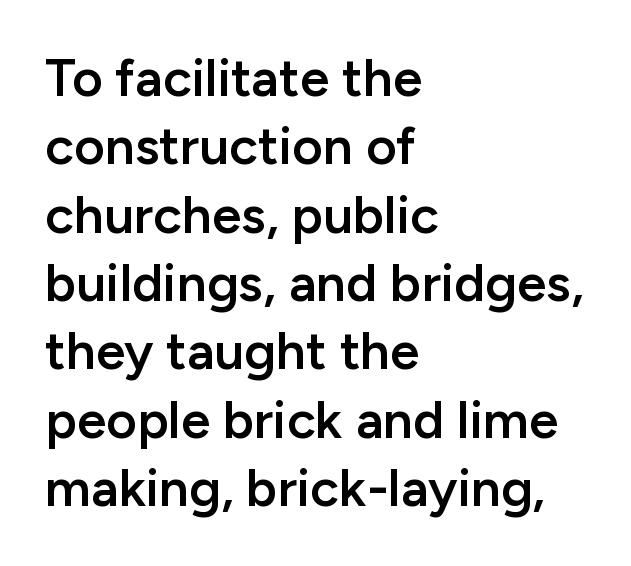
{"serif": "no", "italic": "no", "bold": "semi", "weight": "semibold", "width": "normal", "stroke_contrast": "low", "x_height": "medium", "monospaced": "no", "underline": "no", "align": "left", "line_spacing": "normal", "line_spacing_ratio": 1.29, "letter_spacing": "normal", "letter_spacing_em": 0.0, "glyph_px": 53}
